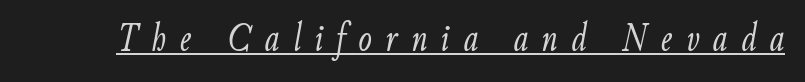
The image shows 40 px light, condensed type, italic (leaning right); set unusually wide letter spacing (+0.34 em), underlined; low stroke contrast and a small x-height.
